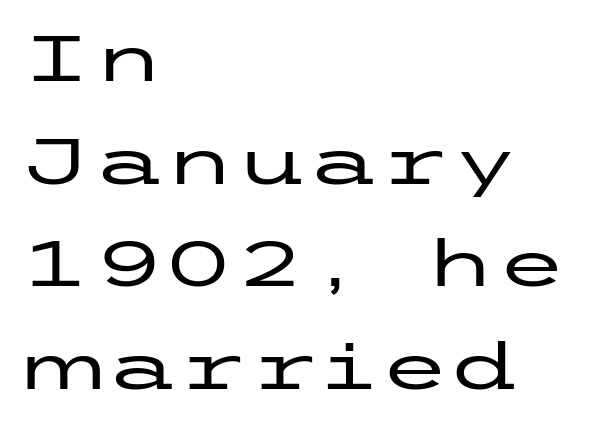
The image shows 65 px wide sans-serif type, upright; set left-aligned, normal line spacing (1.58x), normal letter spacing, not underlined; low stroke contrast and a medium x-height.
